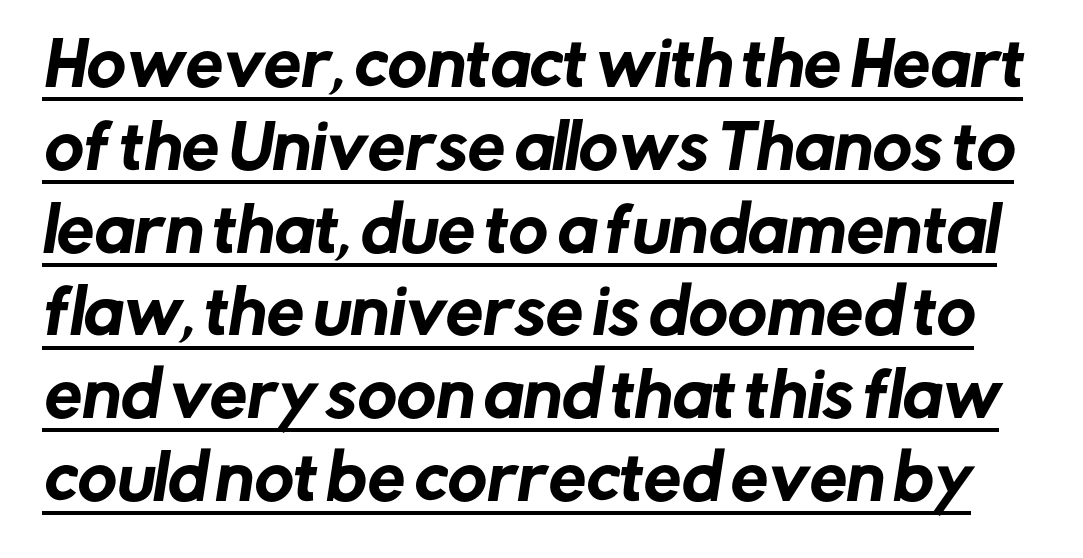
The image shows 60 px sans-serif type; set normal line spacing (1.38x), normal letter spacing, underlined; low stroke contrast and a medium x-height.
